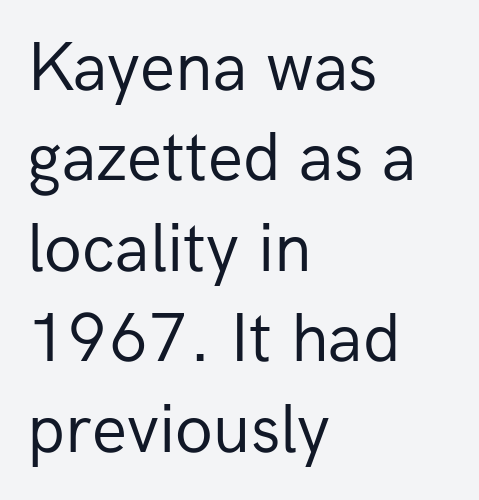
{"serif": "no", "italic": "no", "bold": "no", "weight": "regular", "width": "normal", "stroke_contrast": "low", "x_height": "medium", "monospaced": "no", "underline": "no", "align": "left", "line_spacing": "normal", "line_spacing_ratio": 1.31, "letter_spacing": "normal", "letter_spacing_em": 0.0, "glyph_px": 69}
